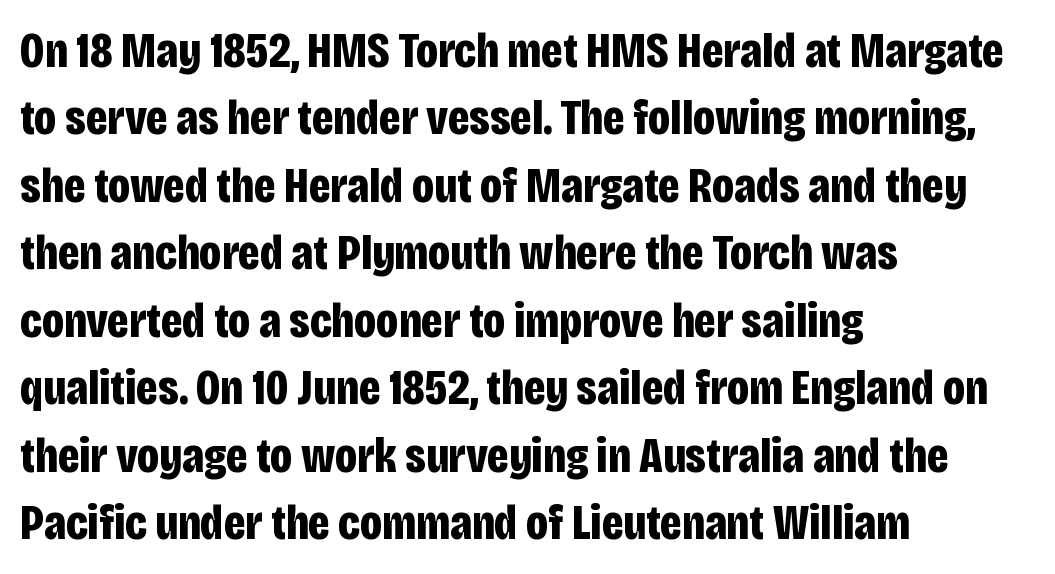
{"serif": "no", "italic": "no", "bold": "yes", "weight": "bold", "width": "condensed", "stroke_contrast": "low", "x_height": "large", "monospaced": "no", "underline": "no", "align": "left", "line_spacing": "normal", "line_spacing_ratio": 1.35, "letter_spacing": "normal", "letter_spacing_em": 0.0, "glyph_px": 50}
